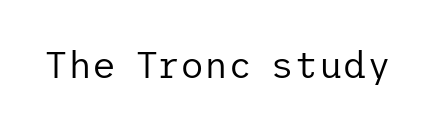
The zone under the glyphs is completely vacant. Examine the stroke ends and you'll find no serifs. Quick note: not italic, upright. Compared with a typical body face, this is equally light or lighter still.
